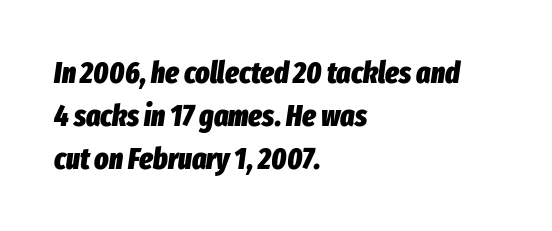
{"italic": "yes", "lean": "right", "slant_degrees": 8, "bold": "yes", "weight": "heavy", "width": "condensed", "stroke_contrast": "low", "x_height": "medium", "monospaced": "no", "underline": "no", "align": "left", "line_spacing": "normal", "line_spacing_ratio": 1.43, "letter_spacing": "normal", "letter_spacing_em": 0.0, "glyph_px": 30}
